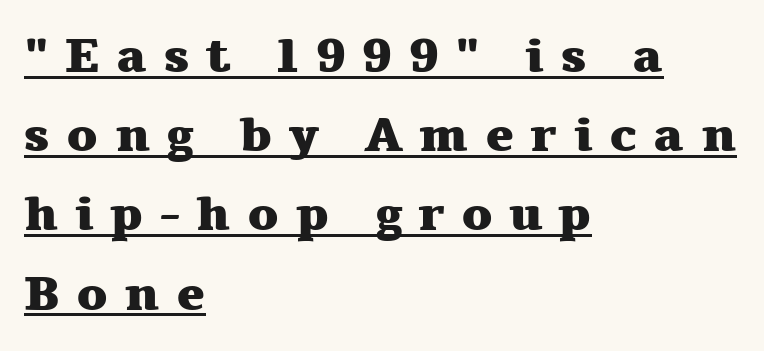
The image shows 48 px heavy, wide serif type, upright; set left-aligned, normal line spacing (1.65x), unusually wide letter spacing (+0.34 em), underlined; medium stroke contrast and a medium x-height.
